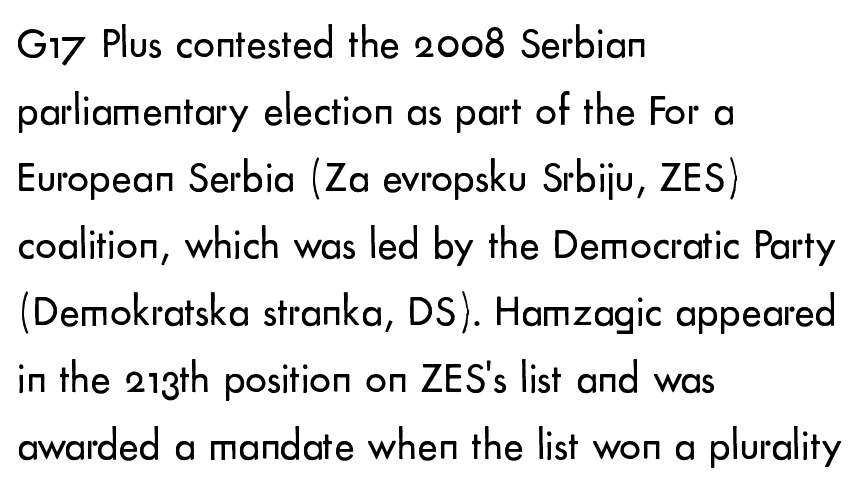
Tracking here is standard; glyphs follow each other at the usual distance. No extra ink here — the face is not bold. To sum up the face: it is a sans, with no serifs. You could not count columns in this text — the font is proportionally spaced.
